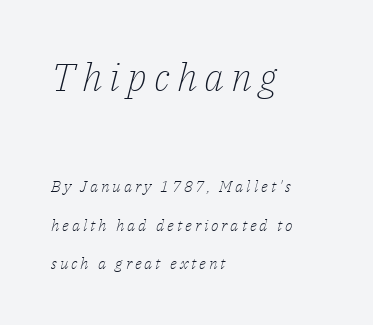
This sample trades compactness for vertical openness between lines. Small tapered or slab feet sit at the stroke ends, so this counts as serif. A classic flush-left, rag-right setting is used for this passage. Check the space under the baseline: it is left empty. Each letter keeps its own natural width here, so spacing adapts to shape. The initial chunk of copy outweighs the following chunk in type size.
